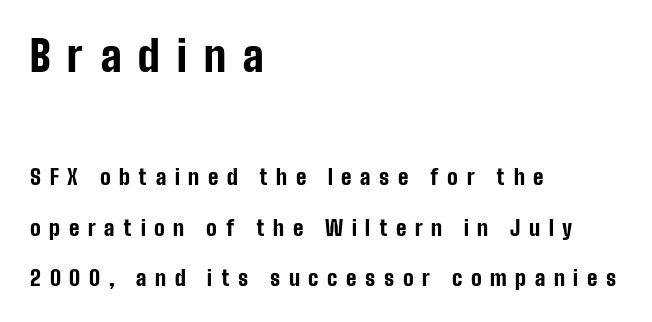
Q: Is the text bold? A: Yes.
Q: Is the text italic (slanted)? A: No, it is upright.
Q: Is the typeface a serif or a sans-serif typeface? A: Sans-serif.
Q: Is the text underlined? A: No.
Q: How is the paragraph aligned? A: Left-aligned.
Q: Is the spacing between letters normal or unusually wide? A: Unusually wide.
Q: Is the spacing between lines tight, normal or loose? A: Loose.
Q: Which block of text is set in a larger size, the first (top) or the second (bottom)? A: The first (top) one.
Q: Width (condensed, normal, or wide)? A: Condensed.
Q: Stroke contrast? A: Low.
Q: x-height? A: Medium.
Q: Monospaced? A: No.
